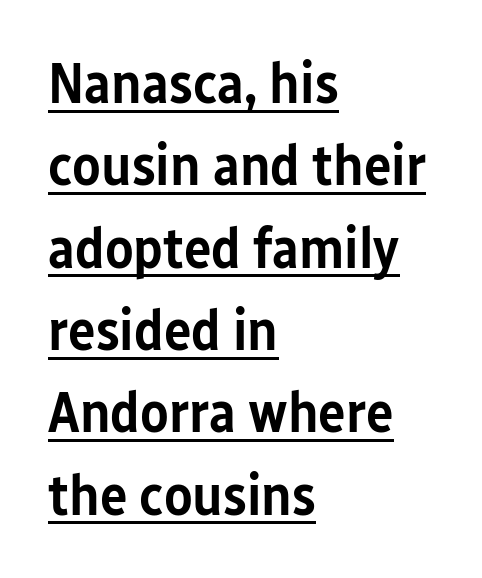
The image shows 58 px semibold, condensed sans-serif type, upright; set left-aligned, normal line spacing (1.42x), normal letter spacing, underlined; low stroke contrast and a medium x-height.
